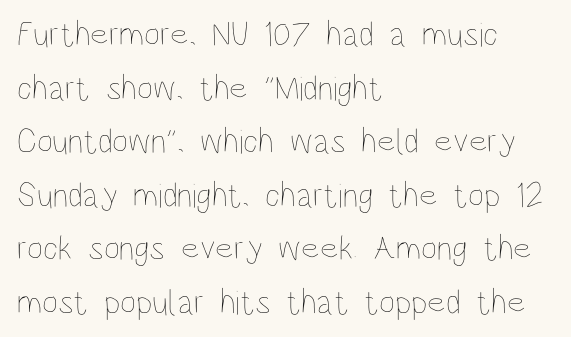
The image shows 35 px thin, condensed type, upright; set left-aligned, normal line spacing (1.53x), normal letter spacing, not underlined; low stroke contrast and a large x-height.
